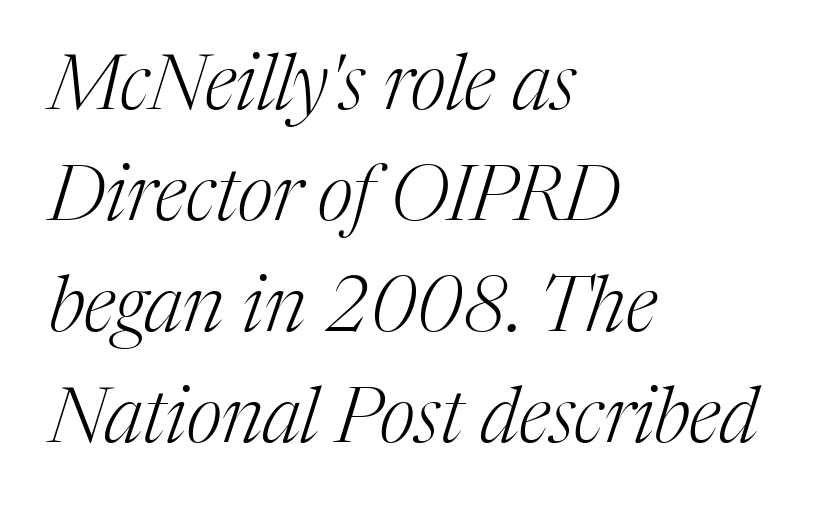
{"serif": "yes", "italic": "yes", "lean": "right", "slant_degrees": 17, "bold": "no", "weight": "light", "width": "normal", "stroke_contrast": "medium", "x_height": "medium", "monospaced": "no", "underline": "no", "align": "left", "line_spacing": "normal", "line_spacing_ratio": 1.44, "letter_spacing": "normal", "letter_spacing_em": 0.0, "glyph_px": 77}
